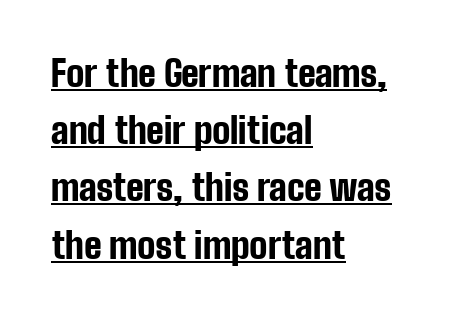
Nobody touched the tracking dial on this one. Heavy, bold letterforms. A typesetter would call this proportional, since set widths differ per character. Is there an underline? Yes — a line sits under the letters. The font family rendered here belongs to the sans-serif group. Caption: multi-line text, flush left, ragged right.
